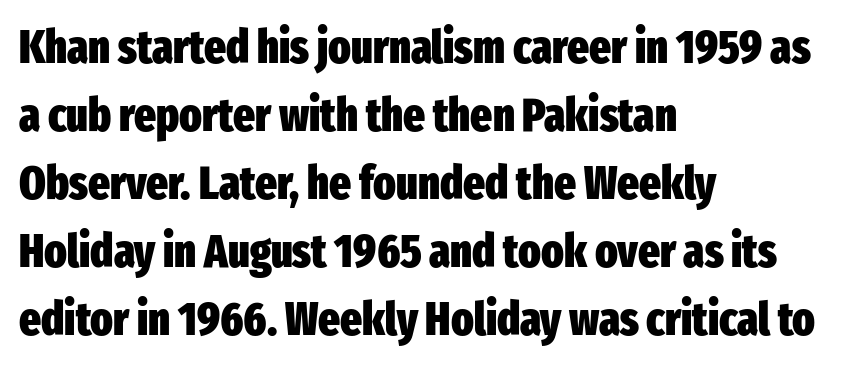
Serifs: no, the terminals of the letterforms are clean. Is the type bold? Yes — the strokes are clearly thick and heavy. Students, note that the glyphs here touch the page at normal intervals. Letters rest on an invisible, unmarked baseline.
